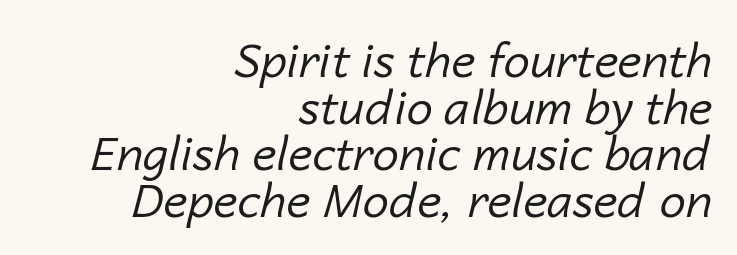
The type is set solid horizontally, with unmodified tracking. Reading down the block, your eye finds every line finishing at a fixed right position. This block would grow much taller if given ordinary leading; it's compressed now. Tall strokes in this sample are angled rather than plumb. The zone under the glyphs is completely vacant.
